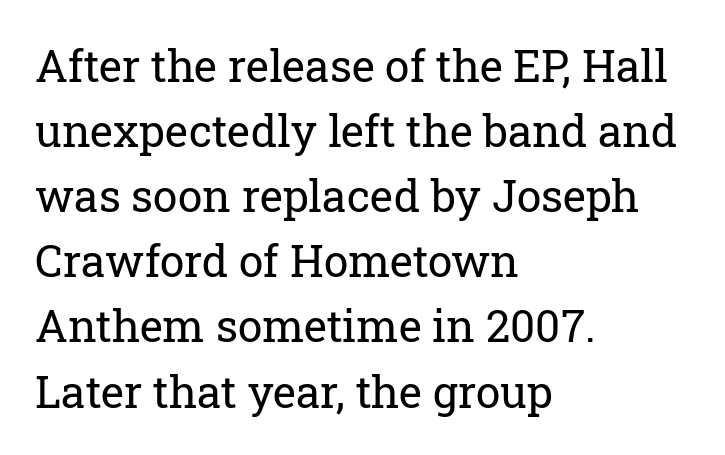
Q: Is the text bold? A: No.
Q: Is the text italic (slanted)? A: No, it is upright.
Q: Is the typeface a serif or a sans-serif typeface? A: Serif.
Q: Is the text underlined? A: No.
Q: How is the paragraph aligned? A: Left-aligned.
Q: Is the spacing between letters normal or unusually wide? A: Normal.
Q: Is the spacing between lines tight, normal or loose? A: Normal.
Q: Width (condensed, normal, or wide)? A: Normal.
Q: Stroke contrast? A: Low.
Q: x-height? A: Medium.
Q: Monospaced? A: No.
